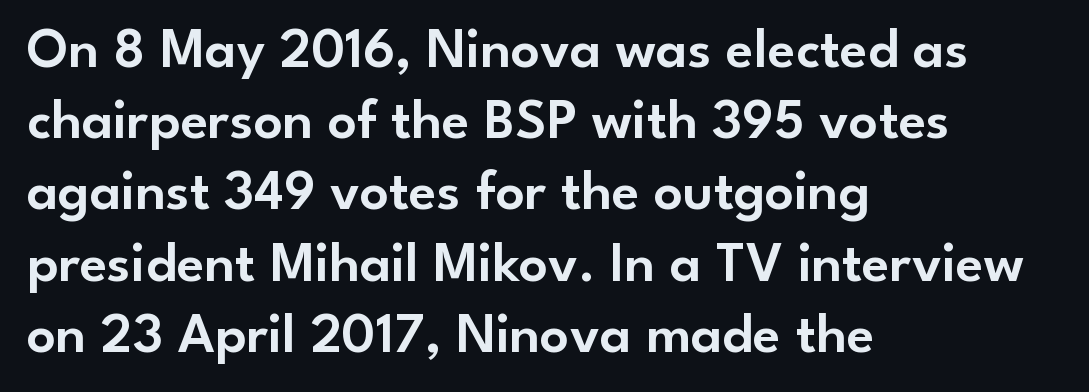
{"serif": "no", "italic": "no", "width": "normal", "stroke_contrast": "low", "x_height": "small", "monospaced": "no", "underline": "no", "align": "left", "line_spacing": "normal", "line_spacing_ratio": 1.25, "letter_spacing": "normal", "letter_spacing_em": 0.0, "glyph_px": 57}
